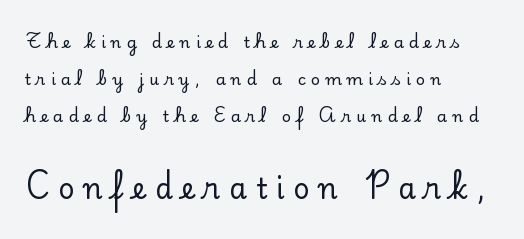
{"serif": "yes", "italic": "no", "width": "normal", "stroke_contrast": "low", "x_height": "small", "monospaced": "no", "underline": "no", "align": "left", "line_spacing": "loose", "line_spacing_ratio": 2.31, "letter_spacing": "wide", "letter_spacing_em": 0.33, "larger_block": "second", "size_ratio": 1.75, "glyph_px": 28}
